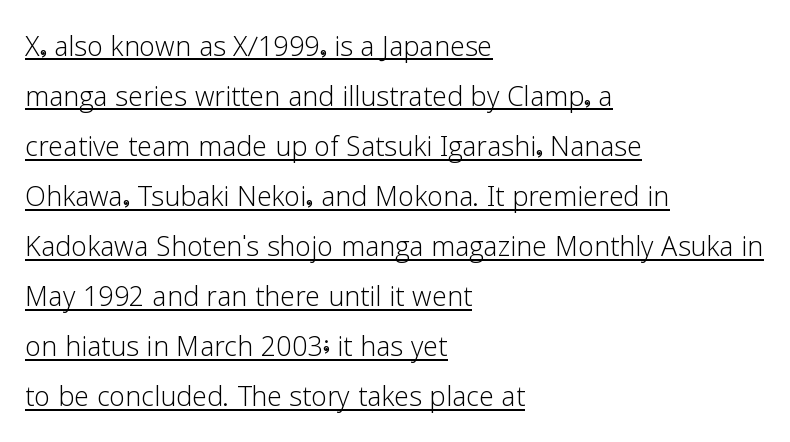
Stems and bowls with no extra thickness — not bold. Compared with typical body copy, the letter spacing here is the same. You can tell it's not italic because the verticals are truly vertical. Looks like someone drew a line under every word here. Horizontal alignment here is leftward, the default for most running prose.
